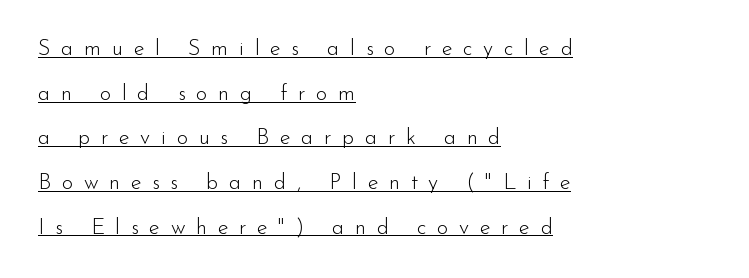
This rendering features underlined lettering. You can tell it's not italic because the verticals are truly vertical. Here the glyphs are tracked loosely, breaking word shapes into spaced letters. Weight: not bold — regular or lighter.
